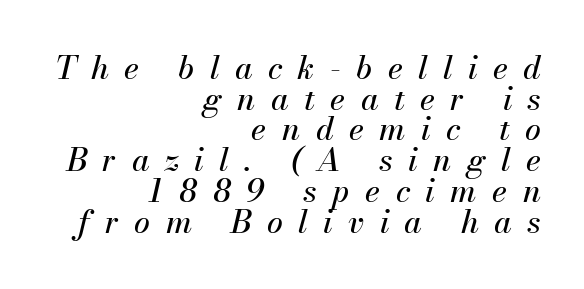
{"italic": "yes", "lean": "right", "slant_degrees": 13, "width": "normal", "stroke_contrast": "medium", "x_height": "small", "monospaced": "no", "underline": "no", "align": "right", "line_spacing": "tight", "line_spacing_ratio": 0.96, "letter_spacing": "wide", "letter_spacing_em": 0.48, "glyph_px": 32}
